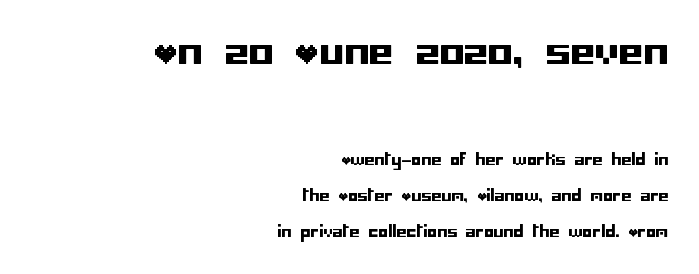
The image shows 40 px sans-serif type, upright; set right-aligned, loose line spacing (2.23x), normal letter spacing, not underlined; the first (top) block is 2.5x larger; low stroke contrast and a large x-height.
